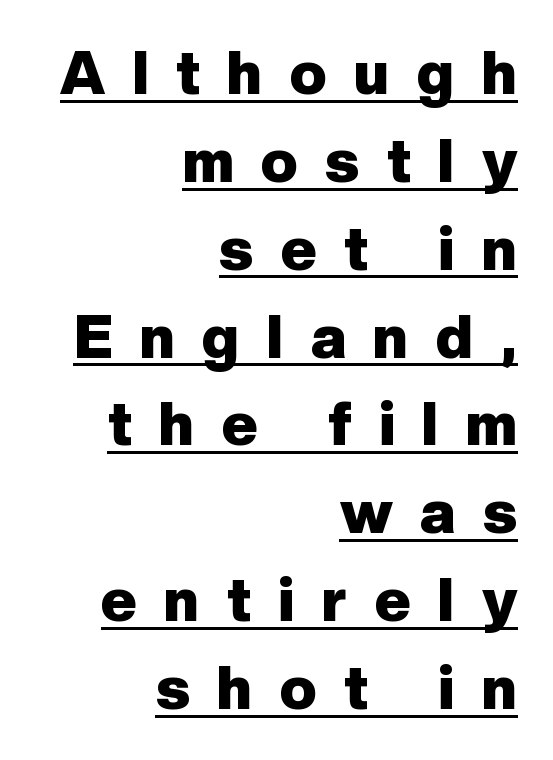
{"serif": "no", "italic": "no", "bold": "yes", "weight": "heavy", "width": "normal", "stroke_contrast": "low", "x_height": "medium", "monospaced": "no", "underline": "yes", "align": "right", "line_spacing": "normal", "line_spacing_ratio": 1.44, "letter_spacing": "wide", "letter_spacing_em": 0.45, "glyph_px": 61}
